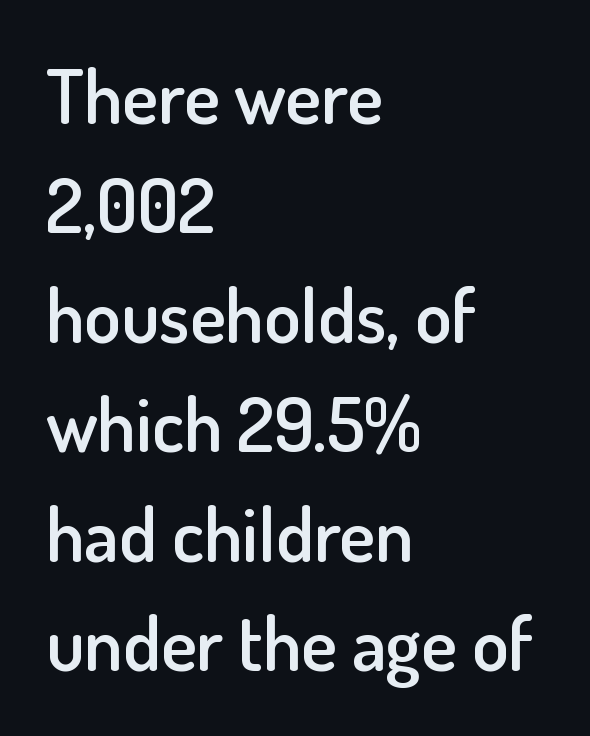
Type style note: lacks serifs. The face used here is proportionally spaced, like ordinary book or web type. Descenders hang freely into open space. Honestly, the row spacing looks completely unremarkable. This sample is left-justified, so line endings fall wherever the words run out. Quick note: not italic, upright.
